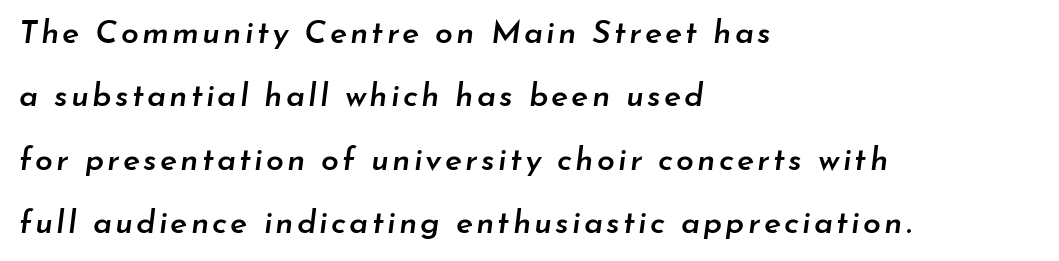
The image shows 32 px semibold type, italic (leaning right); set left-aligned, loose line spacing (1.98x), not underlined; low stroke contrast and a small x-height.
